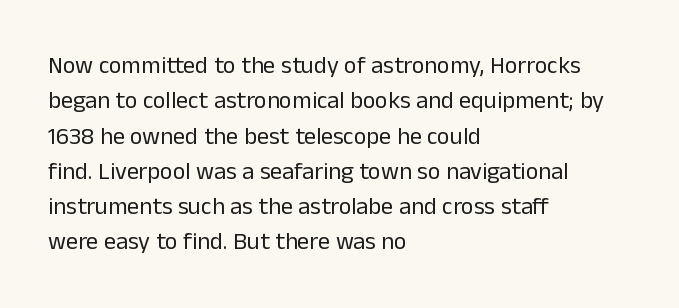
{"italic": "no", "bold": "no", "underline": "no", "align": "left", "line_spacing": "normal", "line_spacing_ratio": 1.47, "letter_spacing": "normal", "letter_spacing_em": 0.0, "glyph_px": 24}
